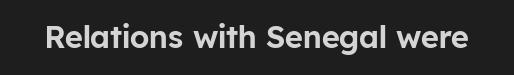
The image shows 31 px sans-serif type, upright; set normal letter spacing, not underlined; low stroke contrast and a medium x-height.
